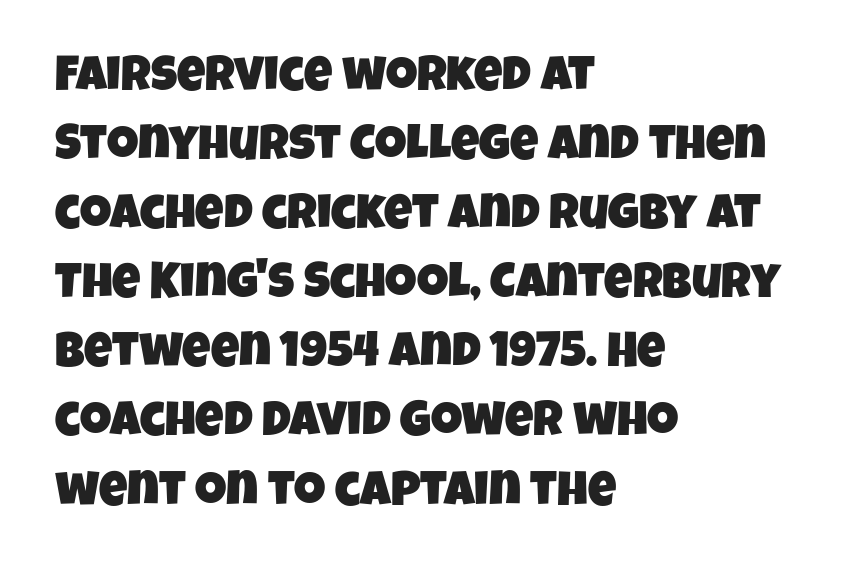
The image shows 49 px condensed sans-serif type; set left-aligned, normal line spacing (1.41x), normal letter spacing, not underlined; low stroke contrast and a large x-height.
